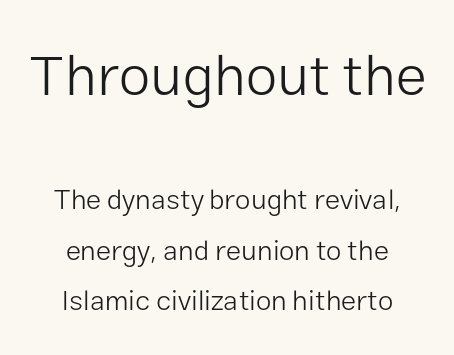
{"serif": "no", "italic": "no", "bold": "no", "weight": "light", "width": "normal", "stroke_contrast": "low", "x_height": "medium", "monospaced": "no", "underline": "no", "align": "center", "line_spacing_ratio": 1.8, "letter_spacing": "normal", "letter_spacing_em": 0.0, "larger_block": "first", "size_ratio": 2.04, "glyph_px": 57}
